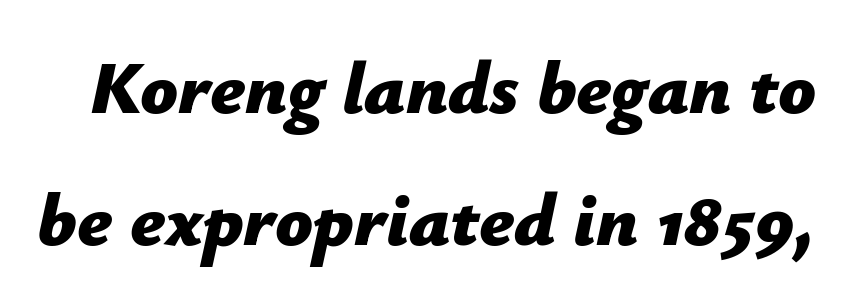
{"italic": "yes", "lean": "right", "slant_degrees": 12, "bold": "yes", "weight": "bold", "width": "normal", "stroke_contrast": "low", "x_height": "medium", "monospaced": "no", "underline": "no", "line_spacing_ratio": 1.79, "letter_spacing": "normal", "letter_spacing_em": 0.0, "glyph_px": 74}
